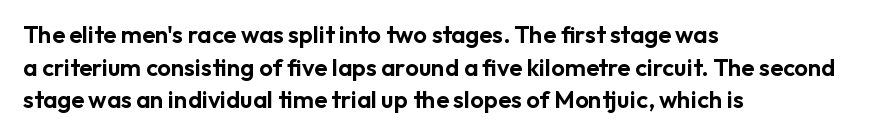
The image shows 24 px text type, upright; set left-aligned, normal line spacing (1.36x), normal letter spacing, not underlined.
